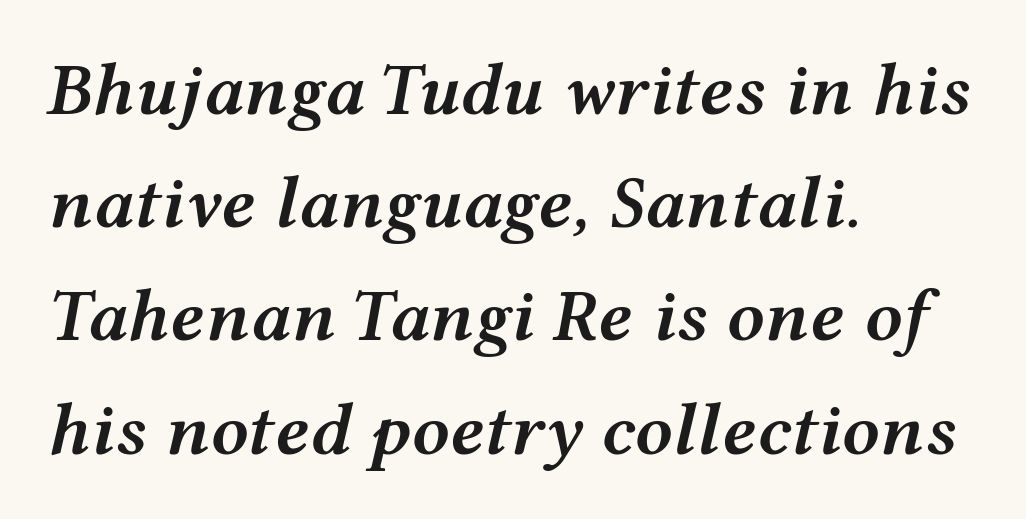
Q: Is the text bold? A: Semi-bold.
Q: Is the text italic (slanted)? A: Yes, it leans right by about 12 degrees.
Q: Is the text underlined? A: No.
Q: How is the paragraph aligned? A: Left-aligned.
Q: Is the spacing between letters normal or unusually wide? A: Normal.
Q: Is the spacing between lines tight, normal or loose? A: Normal.
Q: Width (condensed, normal, or wide)? A: Wide.
Q: Stroke contrast? A: Medium.
Q: x-height? A: Medium.
Q: Monospaced? A: No.
